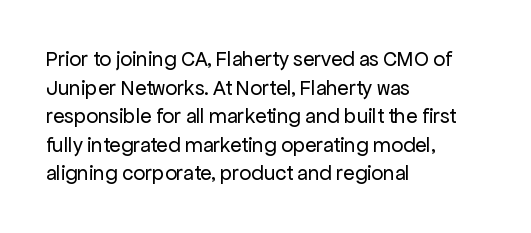
The image shows 21 px text type, upright; set left-aligned, normal line spacing (1.36x), normal letter spacing, not underlined.
